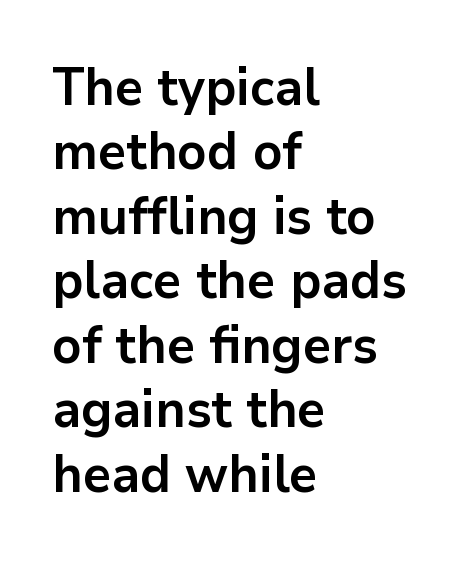
Q: Is the text bold? A: Yes.
Q: Is the text italic (slanted)? A: No, it is upright.
Q: Is the typeface a serif or a sans-serif typeface? A: Sans-serif.
Q: Is the text underlined? A: No.
Q: How is the paragraph aligned? A: Left-aligned.
Q: Is the spacing between letters normal or unusually wide? A: Normal.
Q: Width (condensed, normal, or wide)? A: Normal.
Q: Stroke contrast? A: Low.
Q: x-height? A: Medium.
Q: Monospaced? A: No.
